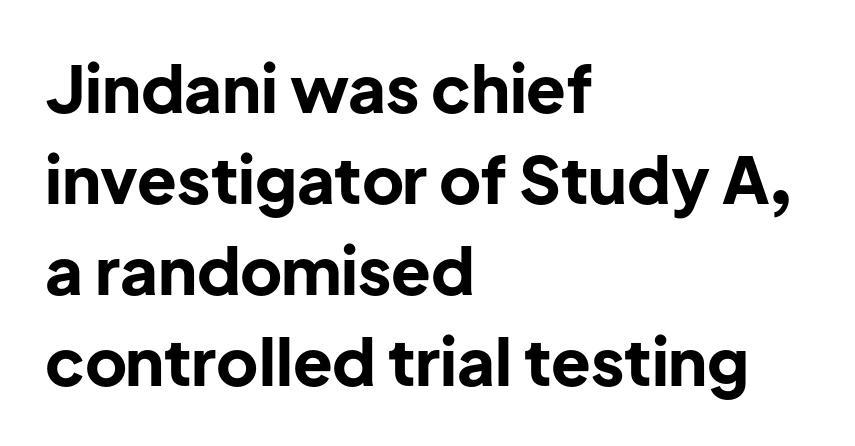
The leading is moderate, giving the passage an even texture. Which margin do the lines hug? The left one — the right edge is uneven. Plenty of ink on the page — the face is bold. Is this a fixed-width face? No — the glyphs have proportional, varying widths. Unlike italic type, these characters show no tilt at all.
